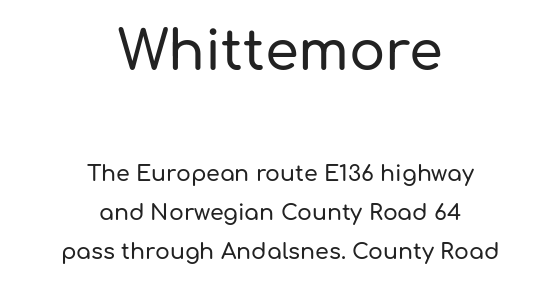
Q: Is the text italic (slanted)? A: No, it is upright.
Q: Is the typeface a serif or a sans-serif typeface? A: Sans-serif.
Q: Is the text underlined? A: No.
Q: How is the paragraph aligned? A: Centered.
Q: Is the spacing between letters normal or unusually wide? A: Normal.
Q: Which block of text is set in a larger size, the first (top) or the second (bottom)? A: The first (top) one.
Q: Width (condensed, normal, or wide)? A: Normal.
Q: Stroke contrast? A: Low.
Q: x-height? A: Medium.
Q: Monospaced? A: No.
